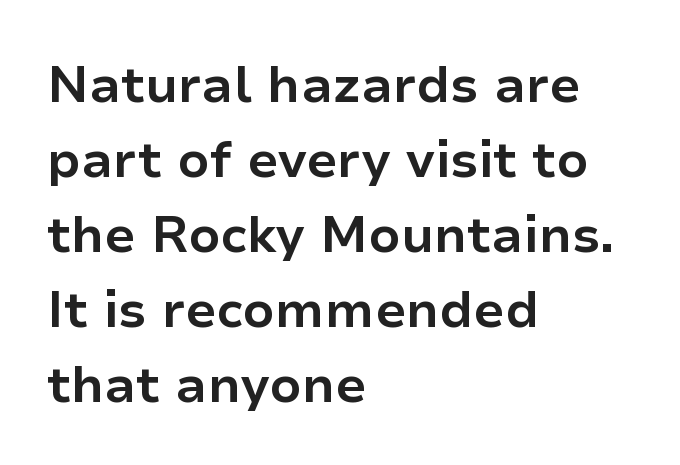
The image shows 51 px bold sans-serif type, upright; set left-aligned, normal line spacing (1.47x), normal letter spacing, not underlined; low stroke contrast and a medium x-height.
